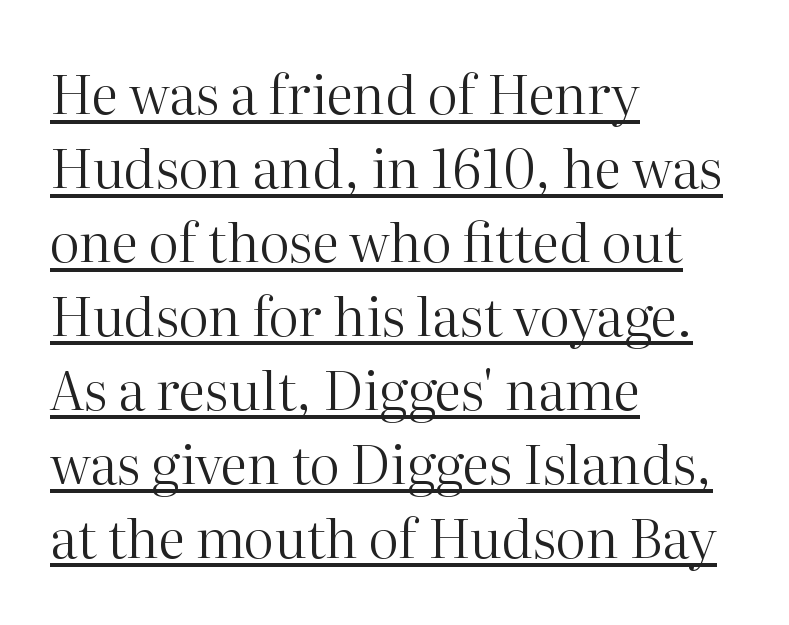
Q: Is the text bold? A: No.
Q: Is the text italic (slanted)? A: No, it is upright.
Q: Is the typeface a serif or a sans-serif typeface? A: Serif.
Q: Is the text underlined? A: Yes.
Q: How is the paragraph aligned? A: Left-aligned.
Q: Is the spacing between letters normal or unusually wide? A: Normal.
Q: Is the spacing between lines tight, normal or loose? A: Normal.
Q: Width (condensed, normal, or wide)? A: Normal.
Q: Stroke contrast? A: High.
Q: x-height? A: Medium.
Q: Monospaced? A: No.
